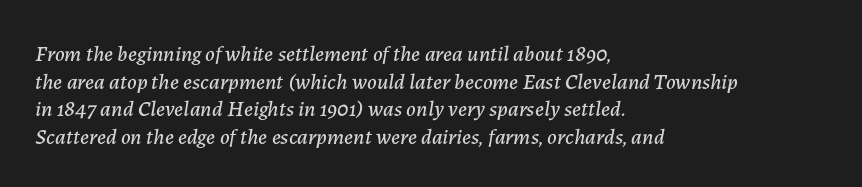
{"italic": "yes", "lean": "right", "slant_degrees": 7, "underline": "no", "align": "left", "line_spacing": "normal", "line_spacing_ratio": 1.26, "letter_spacing": "normal", "letter_spacing_em": 0.0, "glyph_px": 22}
